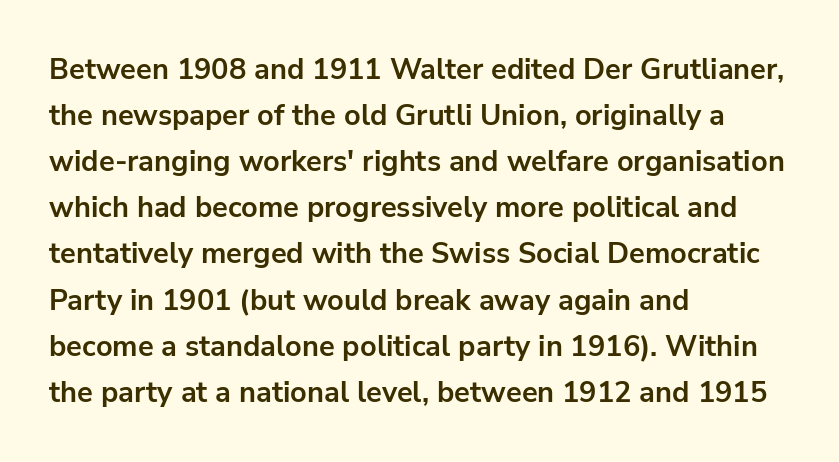
Q: Is the text bold? A: Yes.
Q: Is the text italic (slanted)? A: No, it is upright.
Q: Is the typeface a serif or a sans-serif typeface? A: Sans-serif.
Q: Is the text underlined? A: No.
Q: How is the paragraph aligned? A: Left-aligned.
Q: Is the spacing between letters normal or unusually wide? A: Normal.
Q: Is the spacing between lines tight, normal or loose? A: Normal.
Q: Width (condensed, normal, or wide)? A: Normal.
Q: Stroke contrast? A: Low.
Q: x-height? A: Medium.
Q: Monospaced? A: No.
